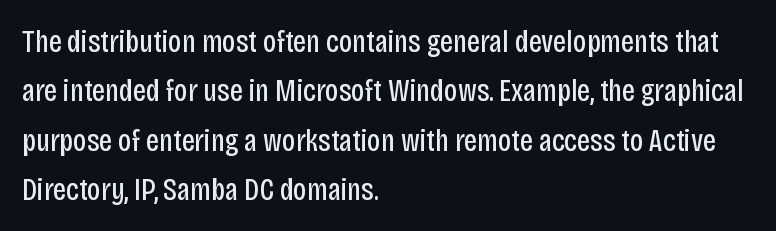
The image shows 32 px regular-weight, condensed sans-serif type, upright; set left-aligned, normal line spacing (1.54x), normal letter spacing, not underlined; low stroke contrast and a large x-height.
